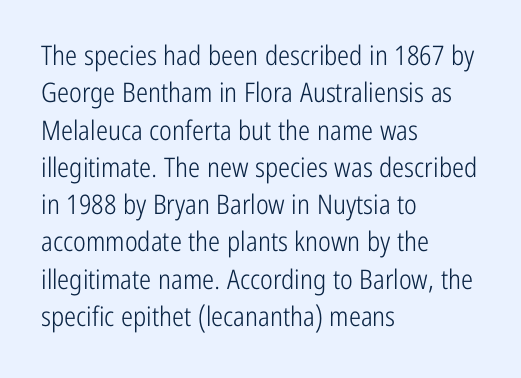
Q: Is the text bold? A: No.
Q: Is the text italic (slanted)? A: No, it is upright.
Q: Is the text underlined? A: No.
Q: How is the paragraph aligned? A: Left-aligned.
Q: Is the spacing between letters normal or unusually wide? A: Normal.
Q: Is the spacing between lines tight, normal or loose? A: Normal.
